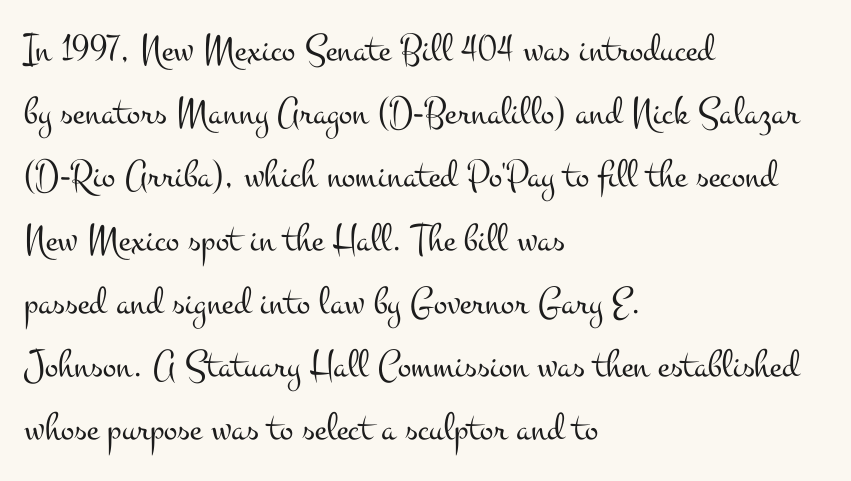
{"serif": "yes", "bold": "no", "weight": "light", "width": "wide", "stroke_contrast": "medium", "x_height": "small", "monospaced": "no", "underline": "no", "align": "left", "line_spacing": "normal", "line_spacing_ratio": 1.58, "letter_spacing": "normal", "letter_spacing_em": 0.0, "glyph_px": 40}
